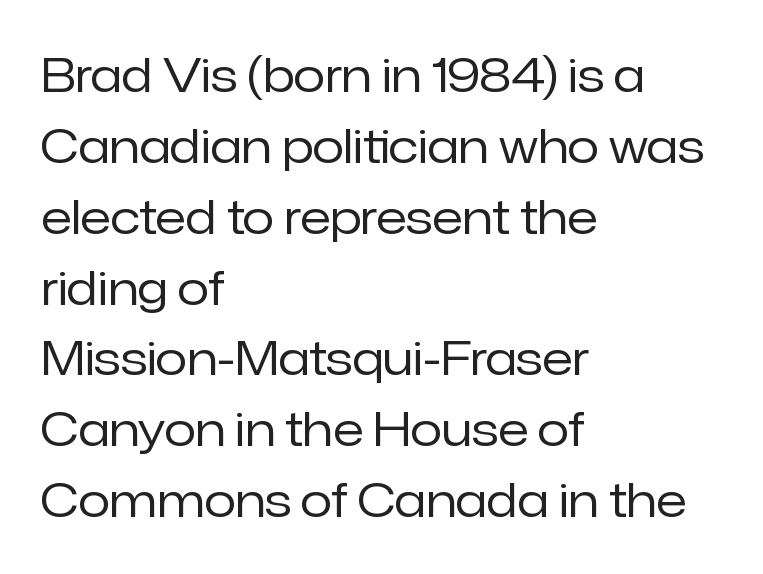
{"serif": "no", "italic": "no", "bold": "no", "weight": "regular", "width": "normal", "stroke_contrast": "low", "x_height": "medium", "monospaced": "no", "underline": "no", "align": "left", "line_spacing": "normal", "line_spacing_ratio": 1.54, "letter_spacing": "normal", "letter_spacing_em": 0.0, "glyph_px": 46}
